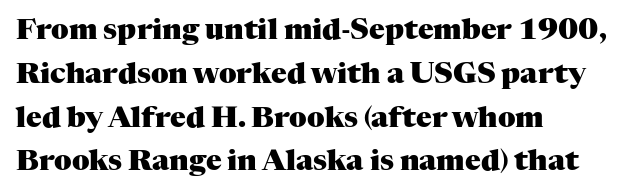
Q: Is the text bold? A: Yes.
Q: Is the text italic (slanted)? A: No, it is upright.
Q: Is the typeface a serif or a sans-serif typeface? A: Serif.
Q: Is the text underlined? A: No.
Q: How is the paragraph aligned? A: Left-aligned.
Q: Is the spacing between letters normal or unusually wide? A: Normal.
Q: Is the spacing between lines tight, normal or loose? A: Normal.
Q: Width (condensed, normal, or wide)? A: Normal.
Q: Stroke contrast? A: Medium.
Q: x-height? A: Medium.
Q: Monospaced? A: No.
